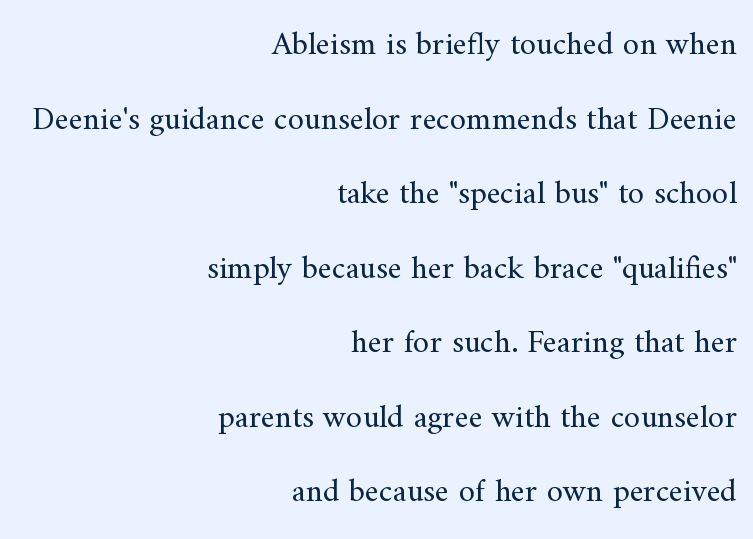
Q: Is the text bold? A: No.
Q: Is the text italic (slanted)? A: No, it is upright.
Q: Is the typeface a serif or a sans-serif typeface? A: Serif.
Q: Is the text underlined? A: No.
Q: How is the paragraph aligned? A: Right-aligned.
Q: Is the spacing between letters normal or unusually wide? A: Normal.
Q: Is the spacing between lines tight, normal or loose? A: Loose.
Q: Width (condensed, normal, or wide)? A: Normal.
Q: Stroke contrast? A: Medium.
Q: x-height? A: Small.
Q: Monospaced? A: No.
